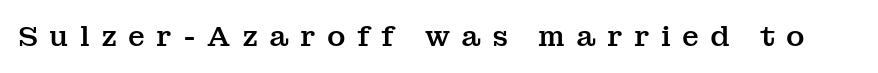
{"serif": "yes", "italic": "no", "width": "normal", "stroke_contrast": "medium", "x_height": "medium", "monospaced": "no", "underline": "no", "letter_spacing": "wide", "letter_spacing_em": 0.4, "glyph_px": 28}
